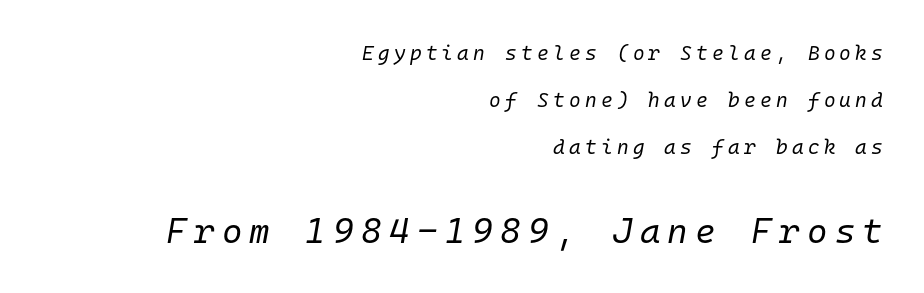
Q: Is the text bold? A: No.
Q: Is the text italic (slanted)? A: Yes, it leans right by about 10 degrees.
Q: Is the text underlined? A: No.
Q: How is the paragraph aligned? A: Right-aligned.
Q: Is the spacing between letters normal or unusually wide? A: Unusually wide.
Q: Is the spacing between lines tight, normal or loose? A: Loose.
Q: Which block of text is set in a larger size, the first (top) or the second (bottom)? A: The second (bottom) one.
Q: Width (condensed, normal, or wide)? A: Normal.
Q: Stroke contrast? A: Low.
Q: x-height? A: Medium.
Q: Monospaced? A: Yes.
